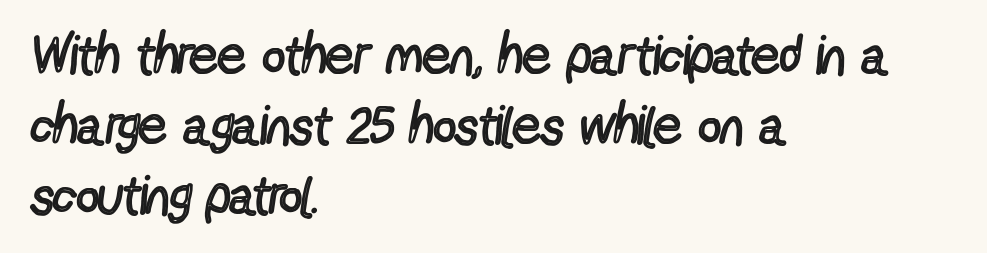
The lines are quadded left. Weight: not bold — regular or lighter. The gaps between neighbouring characters are ordinary and unremarkable. The passage shown is typeset with a sans-serif family.
